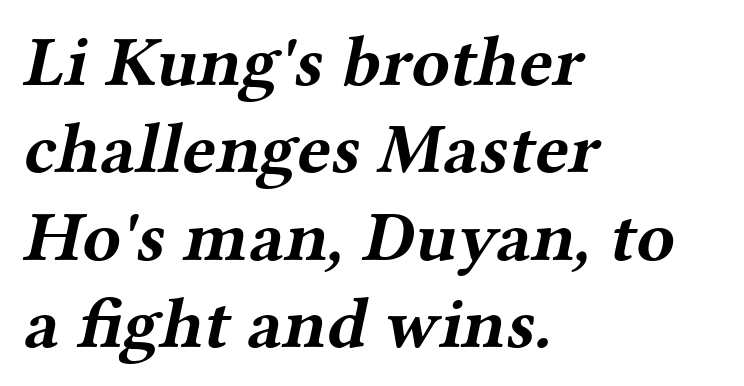
The lines in this sample share a left origin and differ only in where they stop. No extra tracking has been applied to these lines. Every letter is thick-stroked: bold, no question. The gap between lines stays unmarked. A typesetter would label this face a serif.
